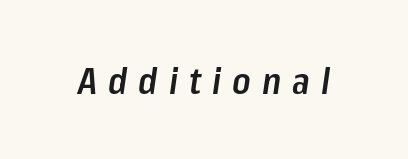
This sample uses an oblique cut, with every glyph tilted off the vertical. In terms of weight, the rendering is demibold, just under bold. Honestly, there is no underline to notice here at all. The face used here is proportionally spaced, like ordinary book or web type.
